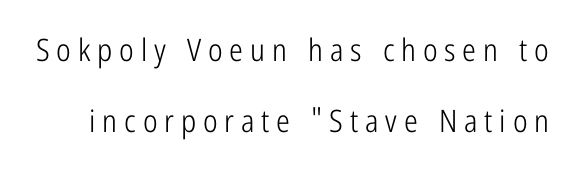
{"serif": "no", "italic": "no", "bold": "no", "weight": "light", "width": "condensed", "stroke_contrast": "low", "x_height": "medium", "monospaced": "no", "underline": "no", "line_spacing": "loose", "line_spacing_ratio": 2.3, "letter_spacing": "wide", "letter_spacing_em": 0.22, "glyph_px": 31}
